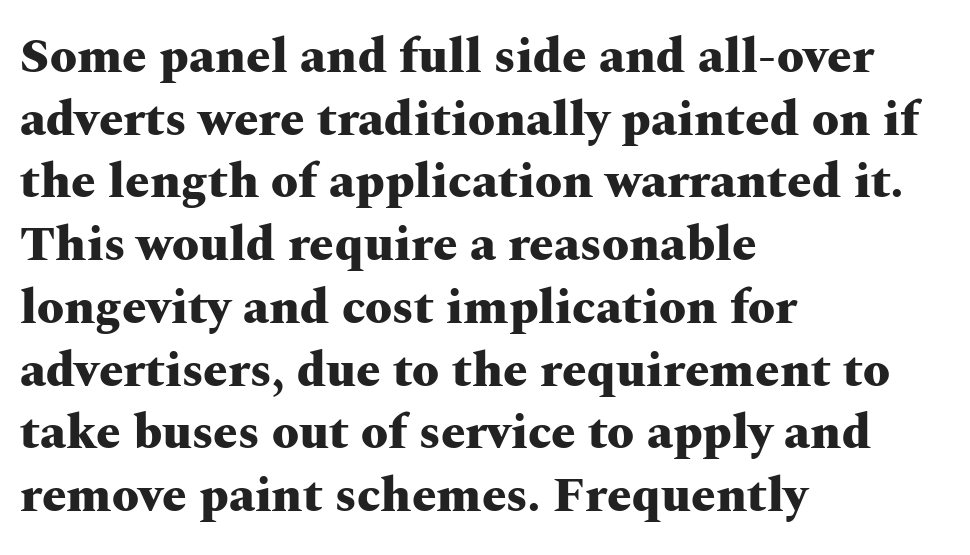
Proportional: the letters do not fall into vertical columns. Quick note: underline off. Every letter is thick-stroked: bold, no question. The leading is moderate, giving the passage an even texture. I'd call this a serif setting — the letters wear small feet.
